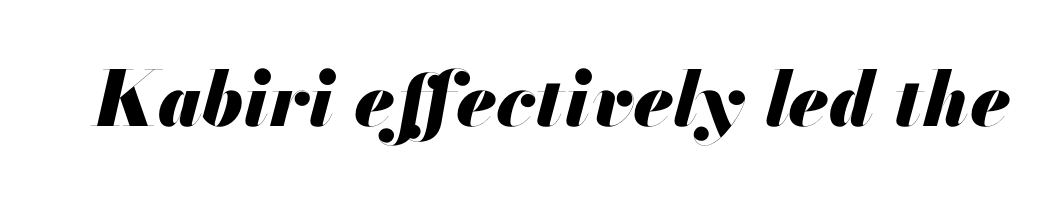
Q: Is the text bold? A: Yes.
Q: Is the text italic (slanted)? A: Yes, it leans right by about 13 degrees.
Q: Is the text underlined? A: No.
Q: Is the spacing between letters normal or unusually wide? A: Normal.
Q: Width (condensed, normal, or wide)? A: Normal.
Q: Stroke contrast? A: Medium.
Q: x-height? A: Small.
Q: Monospaced? A: No.
